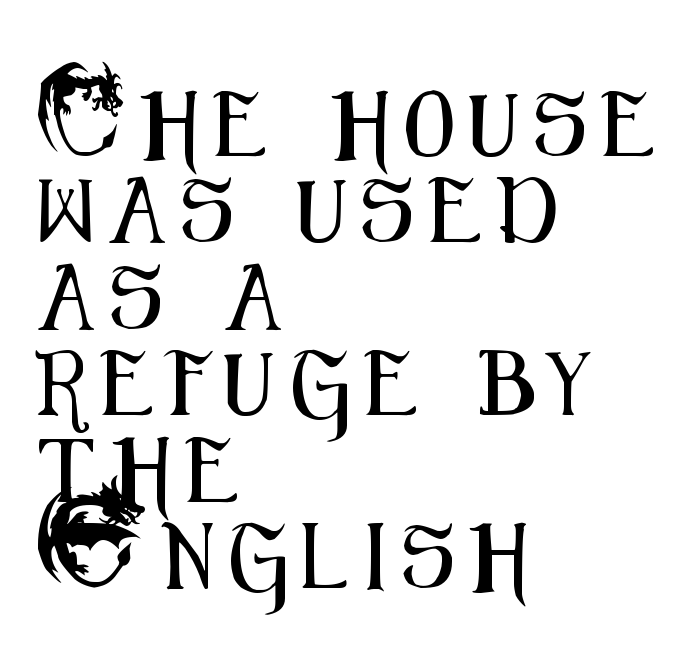
{"serif": "no", "italic": "no", "width": "condensed", "stroke_contrast": "medium", "x_height": "small", "monospaced": "no", "underline": "no", "align": "left", "line_spacing": "normal", "line_spacing_ratio": 1.33, "letter_spacing": "wide", "letter_spacing_em": 0.25, "glyph_px": 65}
